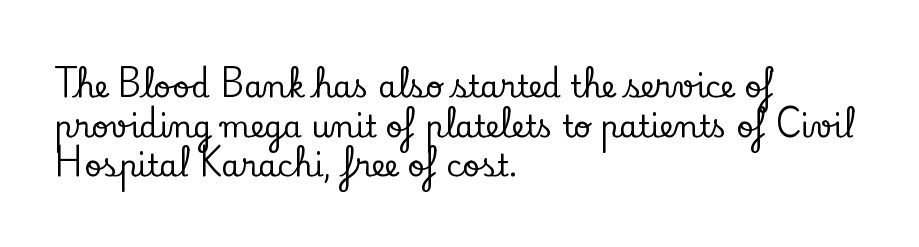
Q: Is the text italic (slanted)? A: No, it is upright.
Q: Is the text underlined? A: No.
Q: How is the paragraph aligned? A: Left-aligned.
Q: Is the spacing between letters normal or unusually wide? A: Normal.
Q: Is the spacing between lines tight, normal or loose? A: Normal.
Q: Width (condensed, normal, or wide)? A: Normal.
Q: Stroke contrast? A: Low.
Q: x-height? A: Small.
Q: Monospaced? A: No.
